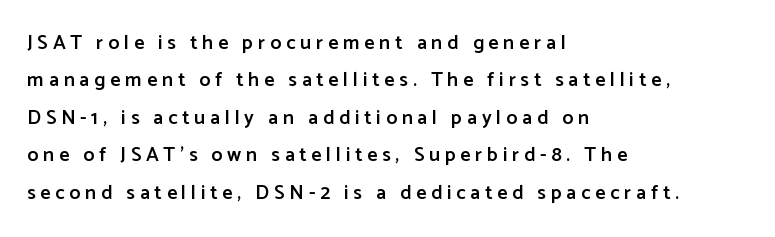
{"italic": "no", "bold": "semi", "underline": "no", "align": "left", "line_spacing_ratio": 1.87, "letter_spacing": "wide", "letter_spacing_em": 0.24, "glyph_px": 20}
